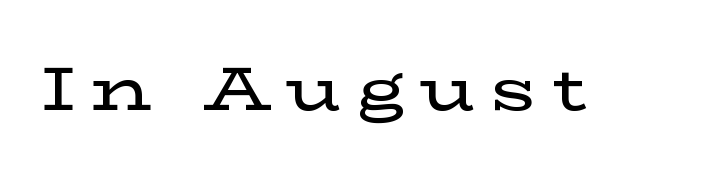
Honestly, the letter spacing is so wide it's the main thing you notice. Lines of text with bare space underneath. This is the regular roman posture of the typeface. Serif or sans? Serif — the stroke terminals have little feet. This sample has the flowing, uneven cadence of proportional lettering.
